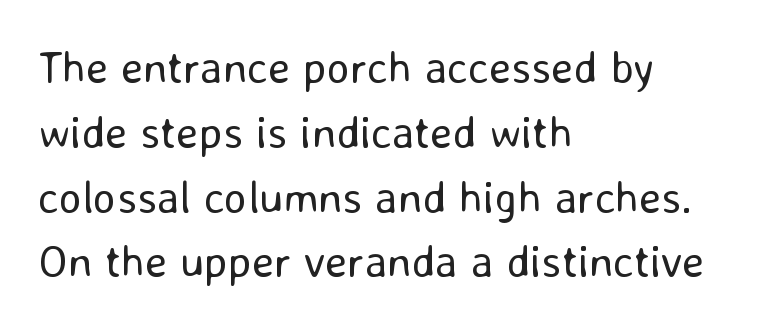
{"serif": "no", "italic": "no", "bold": "no", "weight": "regular", "width": "normal", "stroke_contrast": "low", "x_height": "medium", "monospaced": "no", "underline": "no", "align": "left", "line_spacing": "normal", "line_spacing_ratio": 1.44, "letter_spacing": "normal", "letter_spacing_em": 0.0, "glyph_px": 45}
